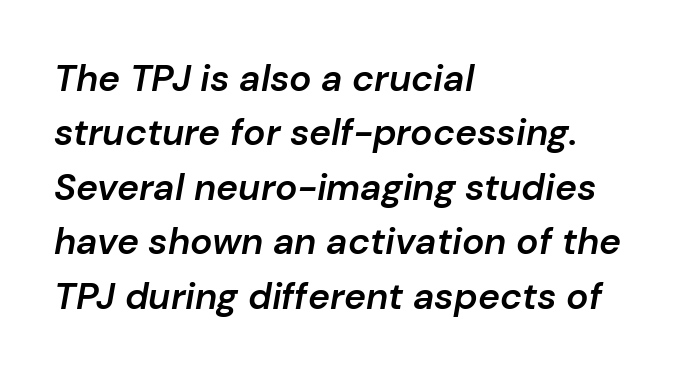
The image shows 37 px semibold type, italic (leaning right); set left-aligned, normal line spacing (1.47x), normal letter spacing, not underlined; low stroke contrast and a medium x-height.
